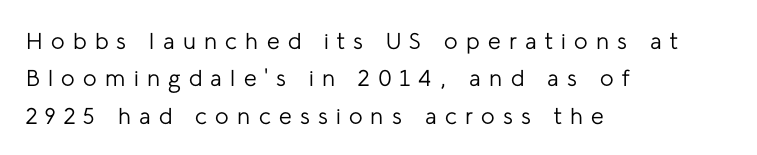
{"italic": "no", "bold": "no", "underline": "no", "align": "left", "line_spacing": "normal", "line_spacing_ratio": 1.62, "letter_spacing": "wide", "letter_spacing_em": 0.36, "glyph_px": 23}
